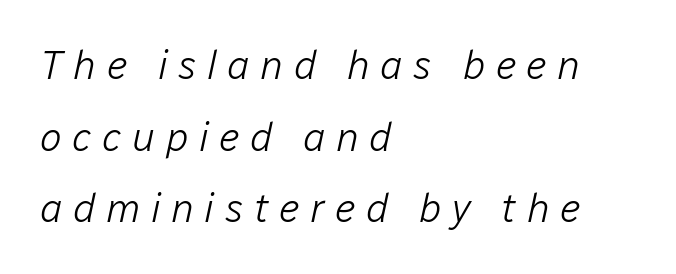
Proportional: the letters do not fall into vertical columns. Posture: slanted. Characters follow at a spacing far wider than the type designer built in. The characters are drawn with everyday or finer stroke widths. Casual observation: everything's shoved over to the left. Each row of text sits above clean, open space.
